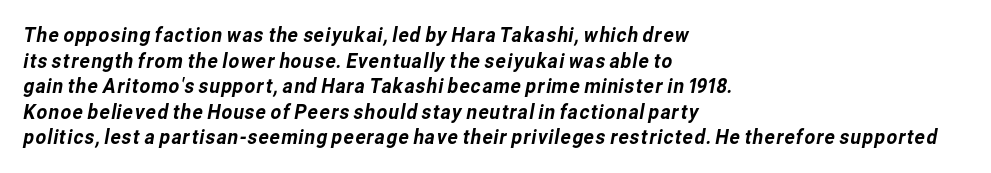
The image shows 21 px text type; set left-aligned, line spacing 1.22x, normal letter spacing, not underlined.
